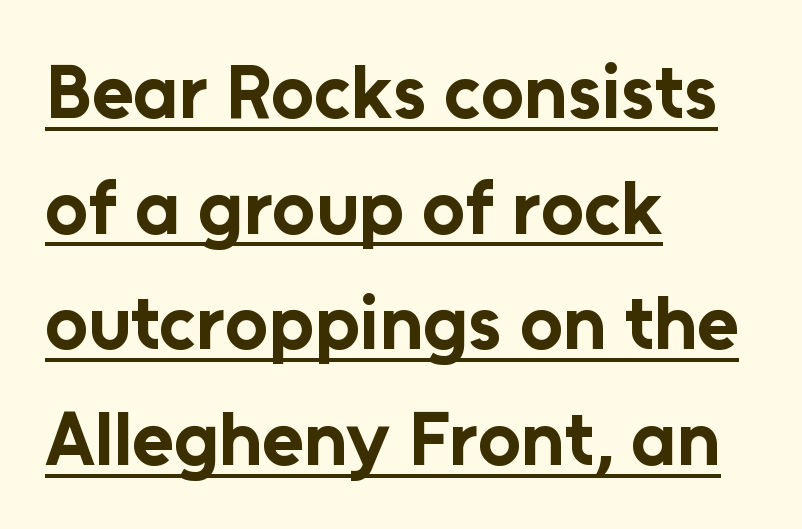
Bold? Absolutely — the strokes are thick and heavy. Italic: no, the glyphs are upright roman. Letterform terminals end flat and unadorned throughout the passage. Note the varied advance widths — an 'i' is clearly narrower than an 'm'. Evenly set lines give the paragraph a standard silhouette.
